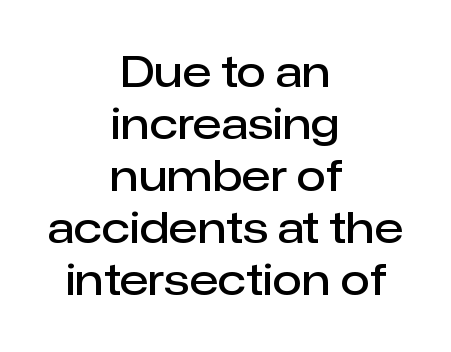
Q: Is the text bold? A: Semi-bold.
Q: Is the text italic (slanted)? A: No, it is upright.
Q: Is the typeface a serif or a sans-serif typeface? A: Sans-serif.
Q: Is the text underlined? A: No.
Q: How is the paragraph aligned? A: Centered.
Q: Is the spacing between letters normal or unusually wide? A: Normal.
Q: Width (condensed, normal, or wide)? A: Normal.
Q: Stroke contrast? A: Low.
Q: x-height? A: Medium.
Q: Monospaced? A: No.
